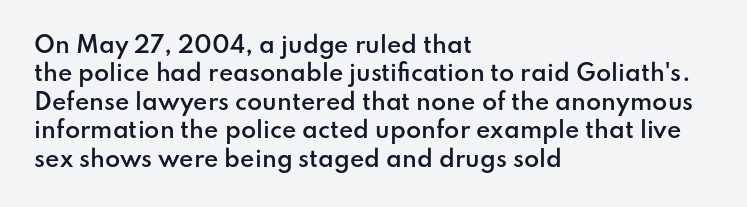
Q: Is the text bold? A: Semi-bold.
Q: Is the text italic (slanted)? A: No, it is upright.
Q: Is the text underlined? A: No.
Q: How is the paragraph aligned? A: Left-aligned.
Q: Is the spacing between letters normal or unusually wide? A: Normal.
Q: Is the spacing between lines tight, normal or loose? A: Normal.
